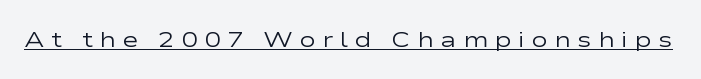
The image shows 22 px text type, upright; set unusually wide letter spacing (+0.29 em), underlined.
